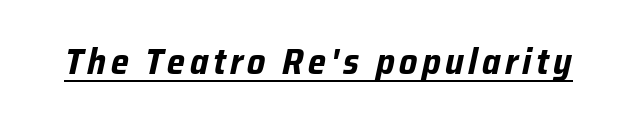
Q: Is the text bold? A: Yes.
Q: Is the text italic (slanted)? A: Yes, it leans right by about 12 degrees.
Q: Is the text underlined? A: Yes.
Q: Width (condensed, normal, or wide)? A: Condensed.
Q: Stroke contrast? A: Low.
Q: x-height? A: Medium.
Q: Monospaced? A: No.
